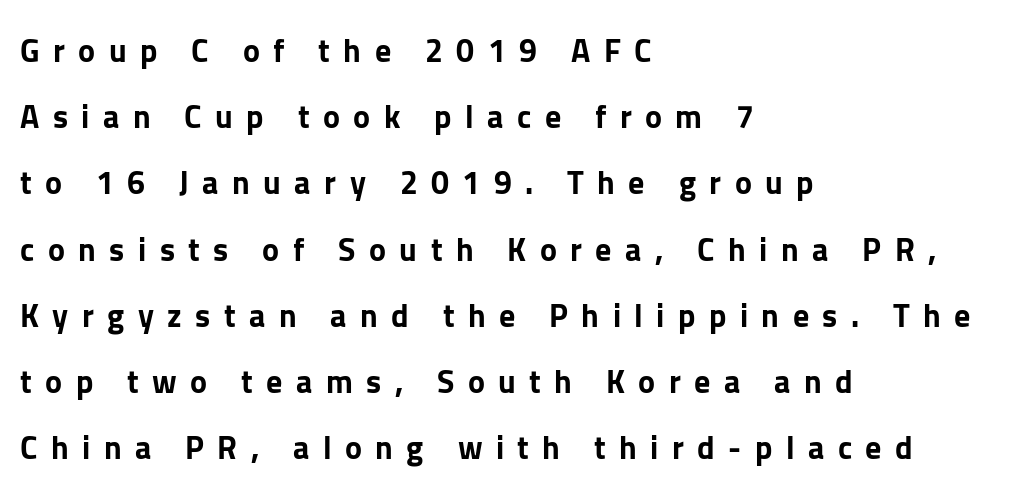
The image shows 32 px bold sans-serif type, upright; set left-aligned, loose line spacing (2.07x), unusually wide letter spacing (+0.42 em), not underlined; low stroke contrast and a medium x-height.
